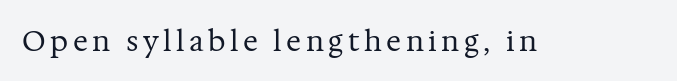
Proportional: the letters do not fall into vertical columns. The words here are not underlined. The font sits on the lighter half of the weight spectrum, regular included. Every stem runs plumb, perpendicular to the baseline. Observe the serifs anchoring each vertical stroke in this sample.
